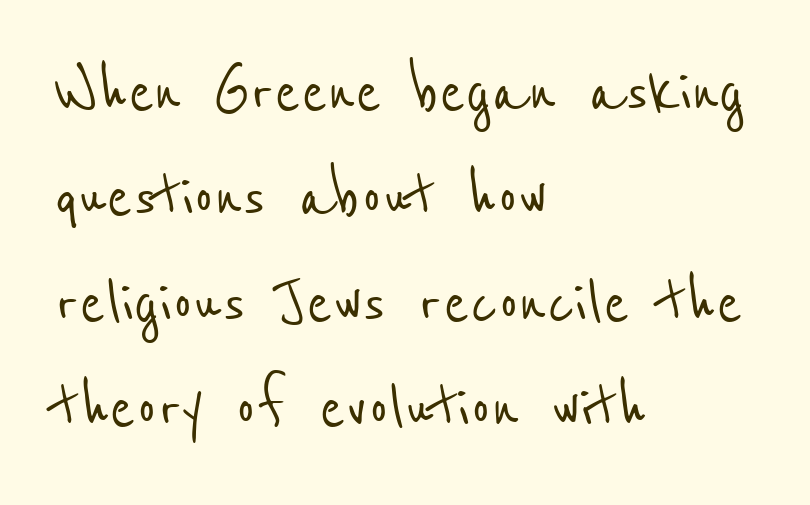
Q: Is the typeface a serif or a sans-serif typeface? A: Sans-serif.
Q: Is the text underlined? A: No.
Q: How is the paragraph aligned? A: Left-aligned.
Q: Is the spacing between letters normal or unusually wide? A: Normal.
Q: Is the spacing between lines tight, normal or loose? A: Normal.
Q: Width (condensed, normal, or wide)? A: Condensed.
Q: Stroke contrast? A: Low.
Q: x-height? A: Medium.
Q: Monospaced? A: No.
